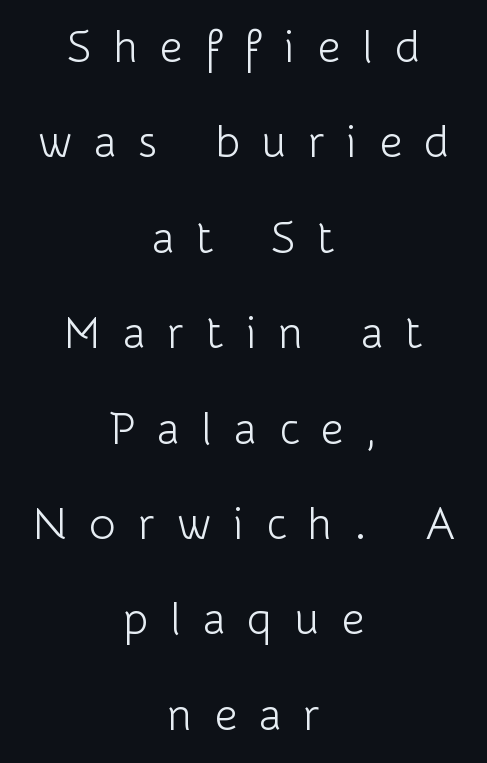
The image shows 45 px light sans-serif type, upright; set centered, loose line spacing (2.12x), unusually wide letter spacing (+0.49 em), not underlined; low stroke contrast and a medium x-height.
